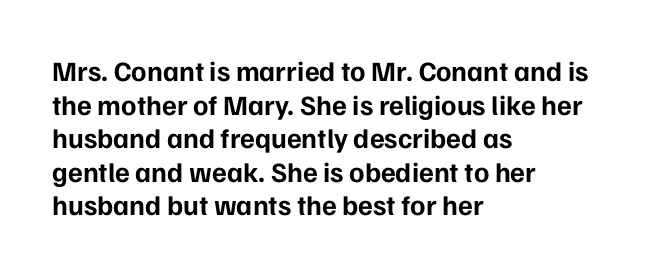
The image shows 28 px bold sans-serif type, upright; set left-aligned, line spacing 1.2x, normal letter spacing, not underlined; low stroke contrast and a medium x-height.
